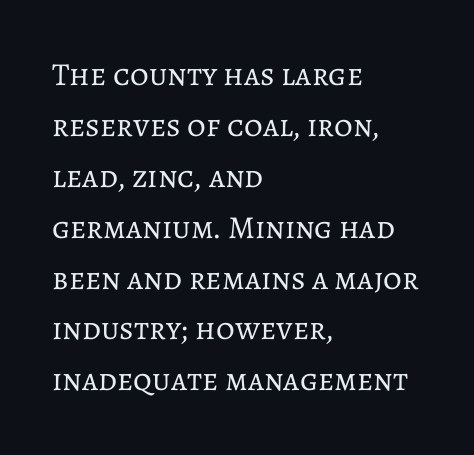
{"italic": "no", "bold": "no", "weight": "regular", "width": "normal", "stroke_contrast": "low", "x_height": "medium", "monospaced": "no", "underline": "no", "align": "left", "line_spacing": "normal", "line_spacing_ratio": 1.59, "letter_spacing": "normal", "letter_spacing_em": 0.0, "glyph_px": 32}
